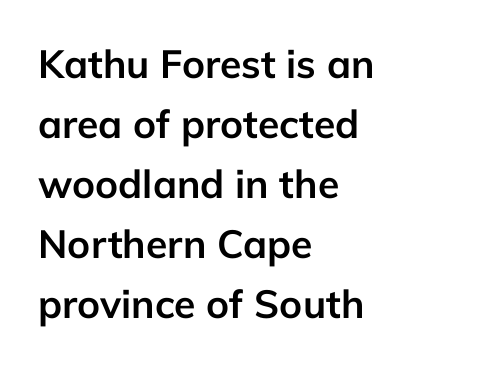
{"serif": "no", "italic": "no", "bold": "yes", "weight": "semibold", "width": "normal", "stroke_contrast": "low", "x_height": "medium", "monospaced": "no", "underline": "no", "align": "left", "line_spacing": "normal", "line_spacing_ratio": 1.54, "letter_spacing": "normal", "letter_spacing_em": 0.0, "glyph_px": 39}
